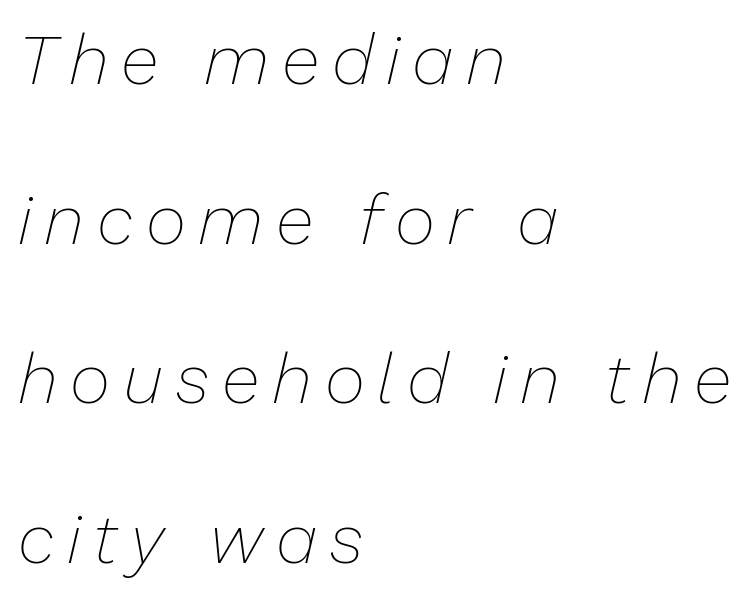
Q: Is the text bold? A: No.
Q: Is the text italic (slanted)? A: Yes, it leans right by about 13 degrees.
Q: Is the text underlined? A: No.
Q: How is the paragraph aligned? A: Left-aligned.
Q: Is the spacing between lines tight, normal or loose? A: Loose.
Q: Width (condensed, normal, or wide)? A: Normal.
Q: Stroke contrast? A: Low.
Q: x-height? A: Medium.
Q: Monospaced? A: No.
